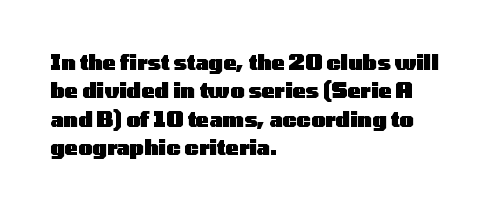
{"italic": "no", "bold": "yes", "underline": "no", "align": "left", "line_spacing": "normal", "line_spacing_ratio": 1.42, "letter_spacing": "normal", "letter_spacing_em": 0.0, "glyph_px": 20}
